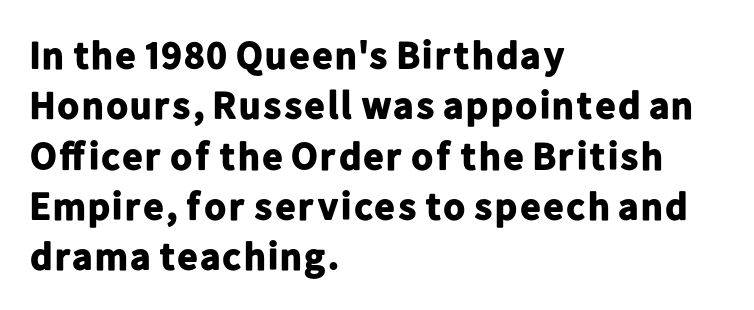
Q: Is the text bold? A: Yes.
Q: Is the text italic (slanted)? A: No, it is upright.
Q: Is the typeface a serif or a sans-serif typeface? A: Sans-serif.
Q: Is the text underlined? A: No.
Q: How is the paragraph aligned? A: Left-aligned.
Q: Is the spacing between letters normal or unusually wide? A: Normal.
Q: Is the spacing between lines tight, normal or loose? A: Normal.
Q: Width (condensed, normal, or wide)? A: Normal.
Q: Stroke contrast? A: Low.
Q: x-height? A: Medium.
Q: Monospaced? A: No.
